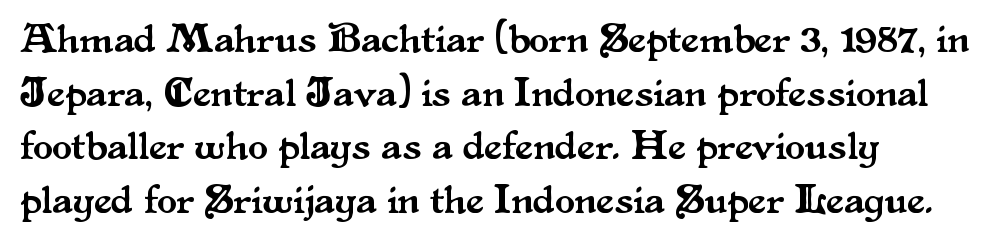
{"serif": "yes", "italic": "no", "width": "normal", "stroke_contrast": "medium", "x_height": "small", "monospaced": "no", "underline": "no", "align": "left", "line_spacing": "normal", "line_spacing_ratio": 1.34, "letter_spacing": "normal", "letter_spacing_em": 0.0, "glyph_px": 40}
